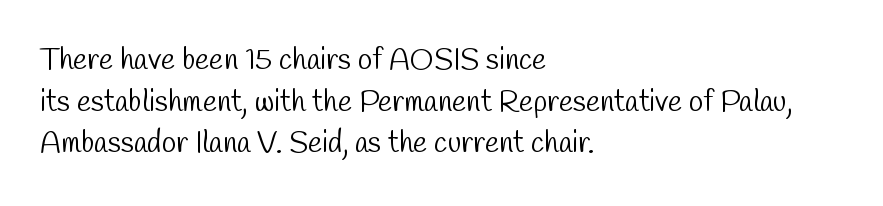
The image shows 30 px light, condensed sans-serif type; set left-aligned, normal line spacing (1.39x), normal letter spacing, not underlined; low stroke contrast and a medium x-height.
